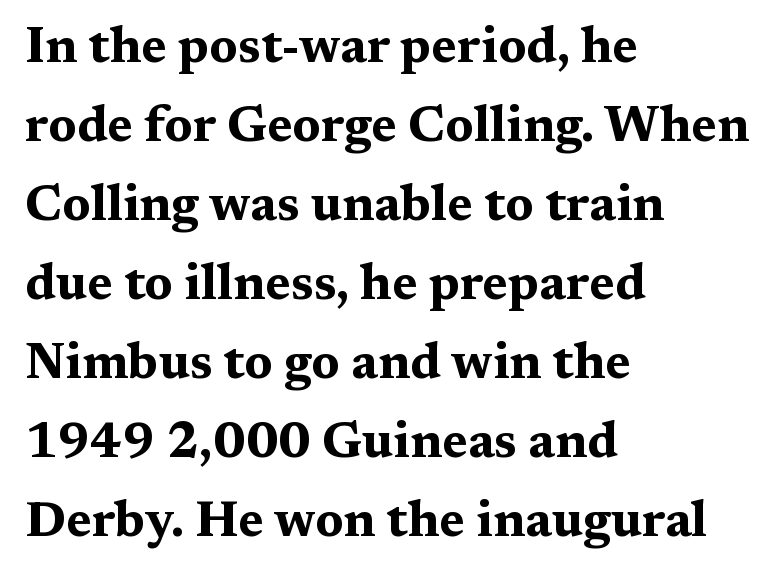
The image shows 50 px bold, wide serif type, upright; set left-aligned, normal line spacing (1.58x), normal letter spacing, not underlined; medium stroke contrast and a medium x-height.
